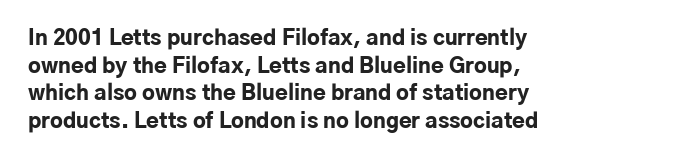
The image shows 21 px bold type, upright; set left-aligned, normal line spacing (1.32x), normal letter spacing, not underlined.
